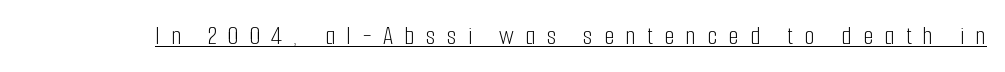
The words here are underlined. The cut favours lightness, reaching ordinary text weight at its darkest. Style check: upright. Each word looks stretched out because of the extra space between its letters.
